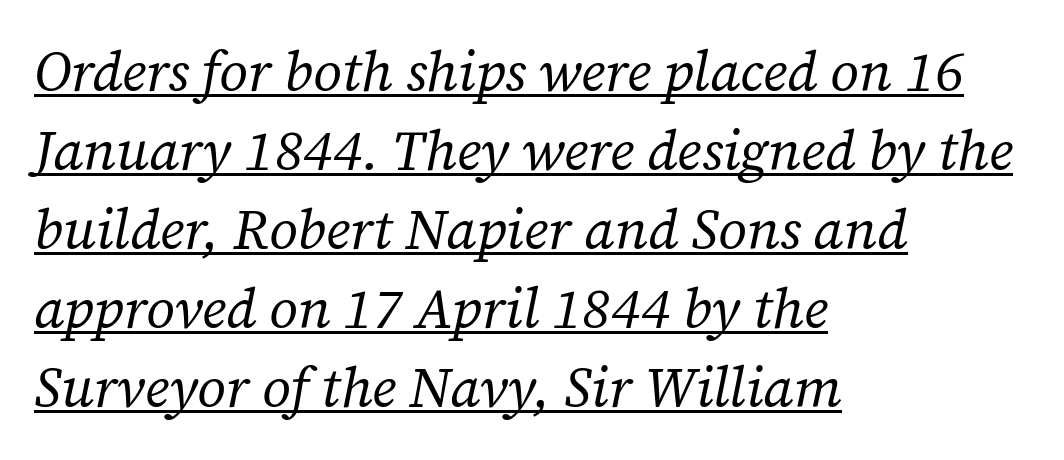
Q: Is the text bold? A: No.
Q: Is the text italic (slanted)? A: Yes, it leans right by about 12 degrees.
Q: Is the typeface a serif or a sans-serif typeface? A: Serif.
Q: Is the text underlined? A: Yes.
Q: How is the paragraph aligned? A: Left-aligned.
Q: Is the spacing between letters normal or unusually wide? A: Normal.
Q: Is the spacing between lines tight, normal or loose? A: Normal.
Q: Width (condensed, normal, or wide)? A: Normal.
Q: Stroke contrast? A: Low.
Q: x-height? A: Medium.
Q: Monospaced? A: No.
